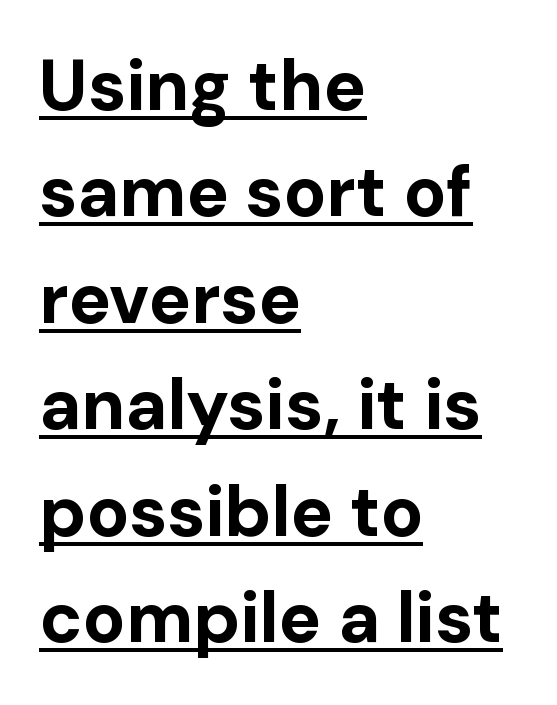
{"serif": "no", "italic": "no", "bold": "yes", "weight": "bold", "width": "normal", "stroke_contrast": "low", "x_height": "medium", "monospaced": "no", "underline": "yes", "align": "left", "line_spacing": "normal", "line_spacing_ratio": 1.5, "letter_spacing": "normal", "letter_spacing_em": 0.0, "glyph_px": 71}
